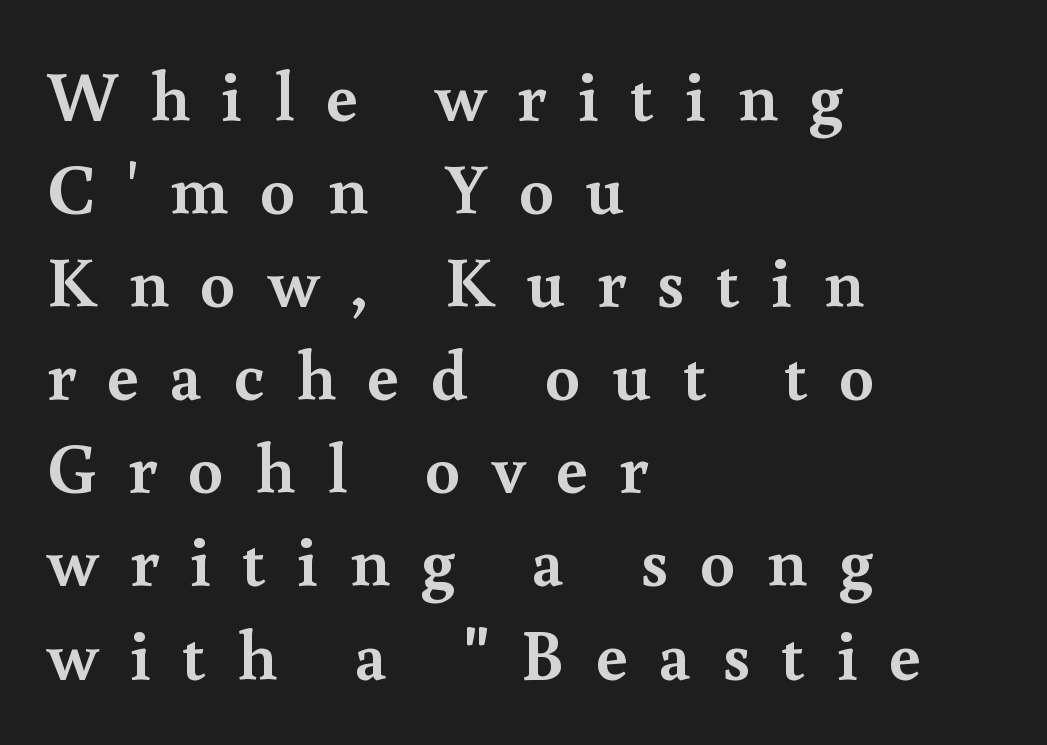
{"serif": "yes", "italic": "no", "bold": "yes", "weight": "semibold", "width": "normal", "x_height": "small", "monospaced": "no", "underline": "no", "align": "left", "line_spacing": "normal", "line_spacing_ratio": 1.33, "letter_spacing": "wide", "letter_spacing_em": 0.45, "glyph_px": 70}
